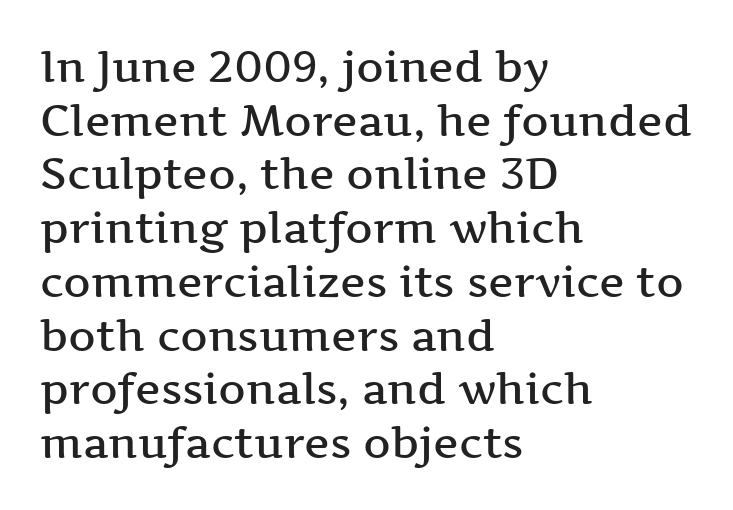
{"serif": "yes", "italic": "no", "bold": "semi", "weight": "semibold", "width": "wide", "stroke_contrast": "medium", "x_height": "medium", "monospaced": "no", "underline": "no", "align": "left", "line_spacing": "normal", "line_spacing_ratio": 1.25, "letter_spacing": "normal", "letter_spacing_em": 0.0, "glyph_px": 43}
